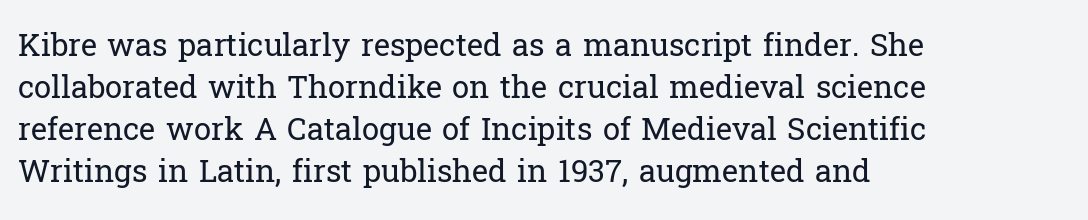
The image shows 31 px regular-weight serif type, upright; set left-aligned, normal line spacing (1.36x), normal letter spacing, not underlined; low stroke contrast and a medium x-height.
